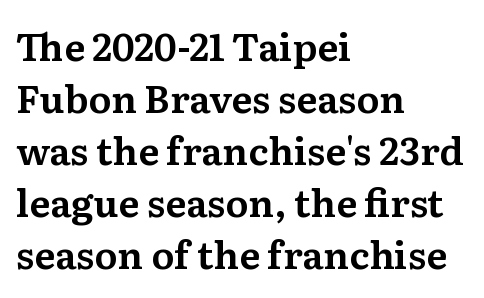
Q: Is the text italic (slanted)? A: No, it is upright.
Q: Is the typeface a serif or a sans-serif typeface? A: Serif.
Q: Is the text underlined? A: No.
Q: How is the paragraph aligned? A: Left-aligned.
Q: Is the spacing between letters normal or unusually wide? A: Normal.
Q: Is the spacing between lines tight, normal or loose? A: Normal.
Q: Width (condensed, normal, or wide)? A: Normal.
Q: Stroke contrast? A: Medium.
Q: x-height? A: Medium.
Q: Monospaced? A: No.
